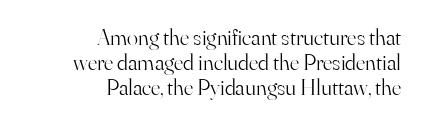
Clear beneath every line of the passage. Tracking value appears to be zero — textbook default spacing. Summary of vertical rhythm: compact, with narrow interline spacing. These lines stack with their right ends in a neat column.
